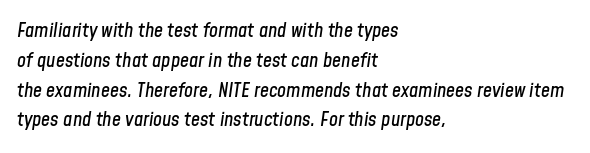
The image shows 20 px text type, italic (leaning right); set left-aligned, normal line spacing (1.49x), normal letter spacing, not underlined.
